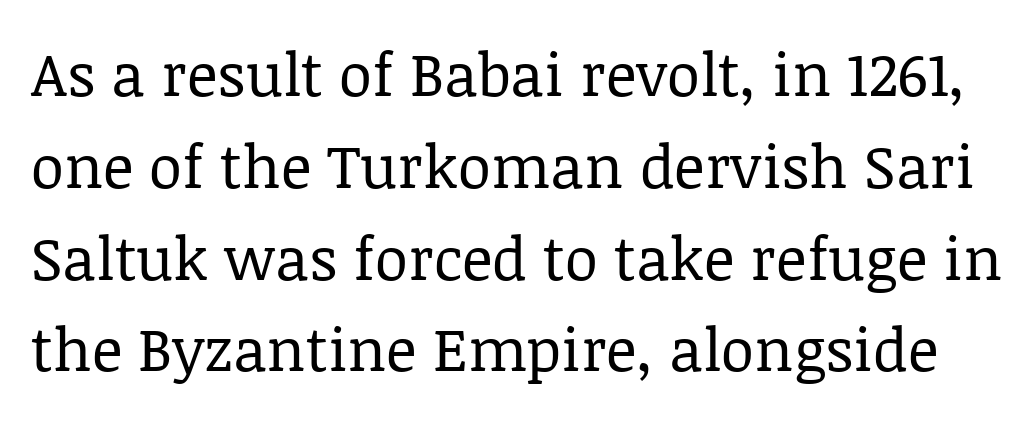
{"serif": "yes", "italic": "no", "bold": "no", "weight": "regular", "width": "normal", "stroke_contrast": "low", "x_height": "large", "monospaced": "no", "underline": "no", "line_spacing": "normal", "line_spacing_ratio": 1.53, "letter_spacing": "normal", "letter_spacing_em": 0.0, "glyph_px": 60}
